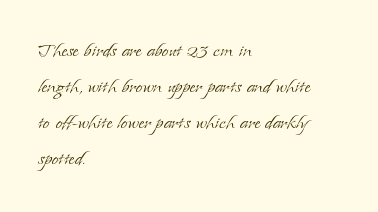
Q: Is the text bold? A: No.
Q: Is the text italic (slanted)? A: Yes.
Q: Is the text underlined? A: No.
Q: How is the paragraph aligned? A: Left-aligned.
Q: Is the spacing between letters normal or unusually wide? A: Normal.
Q: Is the spacing between lines tight, normal or loose? A: Normal.
